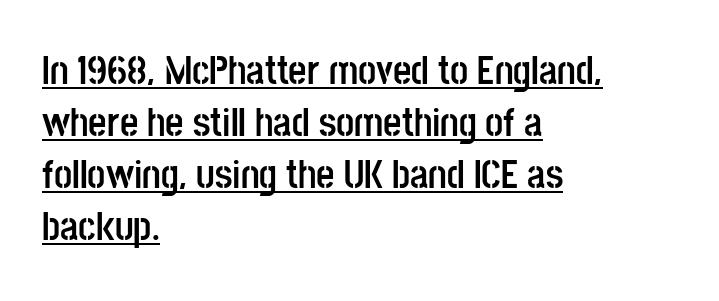
Q: Is the text bold? A: Yes.
Q: Is the text italic (slanted)? A: No, it is upright.
Q: Is the typeface a serif or a sans-serif typeface? A: Sans-serif.
Q: Is the text underlined? A: Yes.
Q: How is the paragraph aligned? A: Left-aligned.
Q: Is the spacing between letters normal or unusually wide? A: Normal.
Q: Is the spacing between lines tight, normal or loose? A: Normal.
Q: Width (condensed, normal, or wide)? A: Condensed.
Q: Stroke contrast? A: Low.
Q: x-height? A: Large.
Q: Monospaced? A: No.
